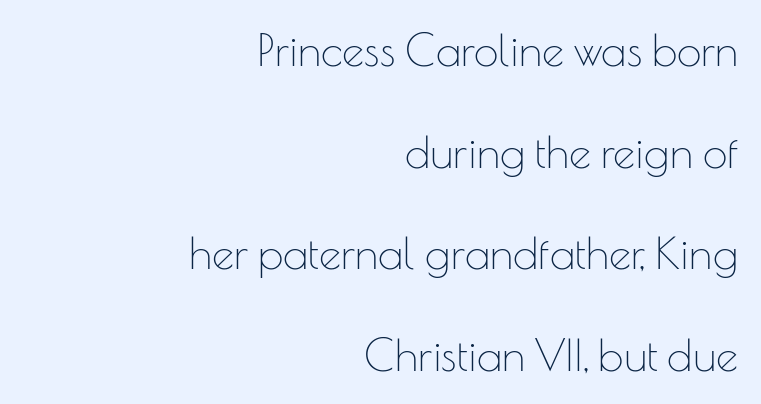
The image shows 44 px thin sans-serif type, upright; set right-aligned, loose line spacing (2.31x), normal letter spacing, not underlined; low stroke contrast and a small x-height.
